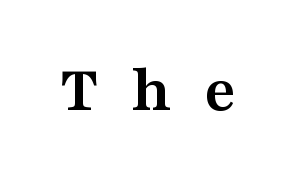
Here the designer chose a conventional face with non-uniform glyph widths. No word sits above an underline. Look at the bottom of the vertical strokes: they flare into serifs here. These lines were composed using upright roman letters.
